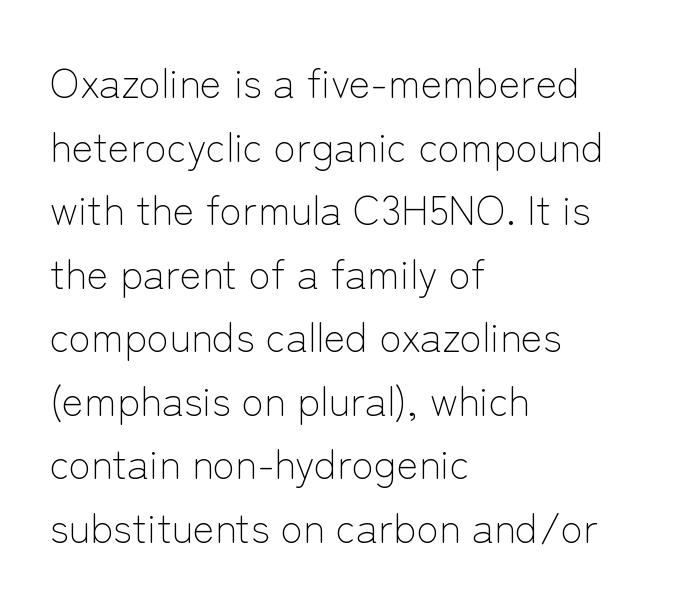
{"serif": "no", "italic": "no", "bold": "no", "weight": "light", "width": "normal", "stroke_contrast": "low", "x_height": "medium", "monospaced": "no", "underline": "no", "align": "left", "line_spacing": "normal", "line_spacing_ratio": 1.55, "letter_spacing": "normal", "letter_spacing_em": 0.0, "glyph_px": 41}
